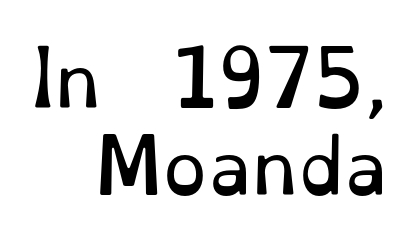
Letters have the restrained weight of plain body copy at most. Upright lettering throughout. Does the copy run flush right? Yes — the right margin is perfectly even. The strip under each line holds only bare page. Character widths vary here, with narrow letters taking less room than wide ones.
